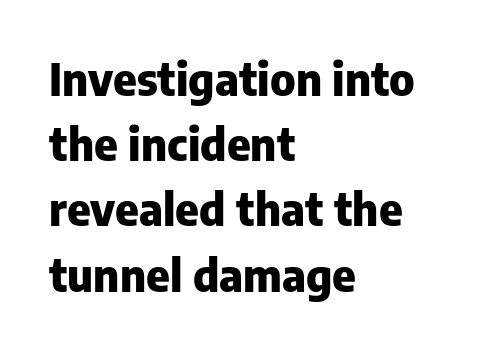
Typographically, this falls in the sans-serif category. You could not count columns in this text — the font is proportionally spaced. Whoever set this chose a conventional vertical rhythm. Visually the block forms a straight wall on the left and a jagged coastline on the right. The face used here is rendered with its standard letterfit.
